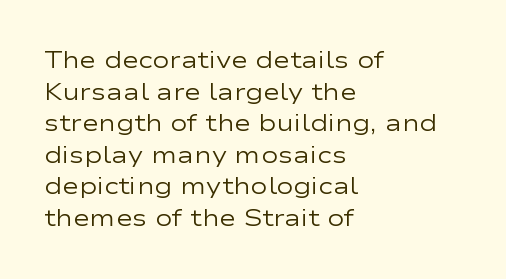
Q: Is the text bold? A: No.
Q: Is the text italic (slanted)? A: No, it is upright.
Q: Is the text underlined? A: No.
Q: How is the paragraph aligned? A: Left-aligned.
Q: Is the spacing between letters normal or unusually wide? A: Normal.
Q: Is the spacing between lines tight, normal or loose? A: Normal.
